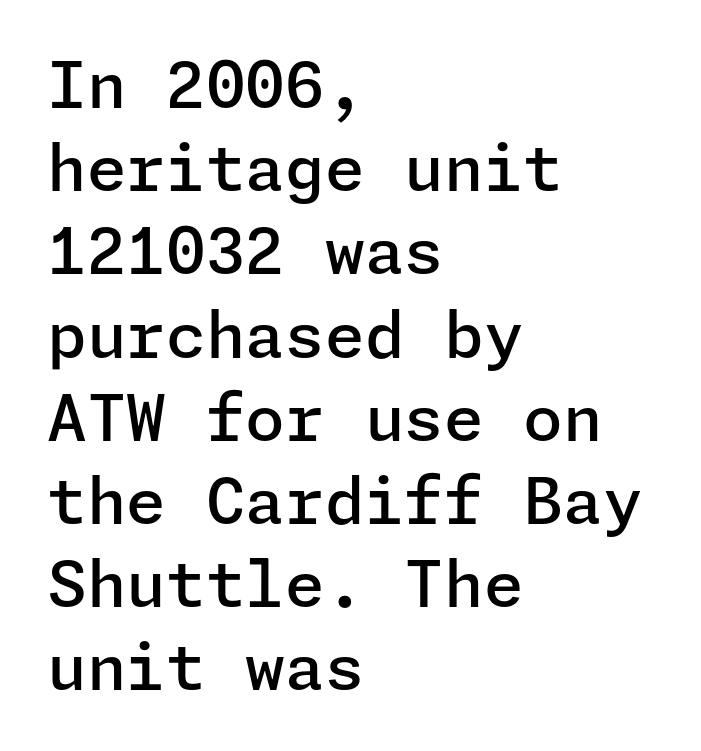
Observe the ordinary spacing: letters are neighbours, not strangers. On the weight axis this lands at semibold, roughly 600. A sans-serif font was chosen for this passage. This is roman type, the default non-slanted kind. Horizontal bands of white between lines are of average thickness.
